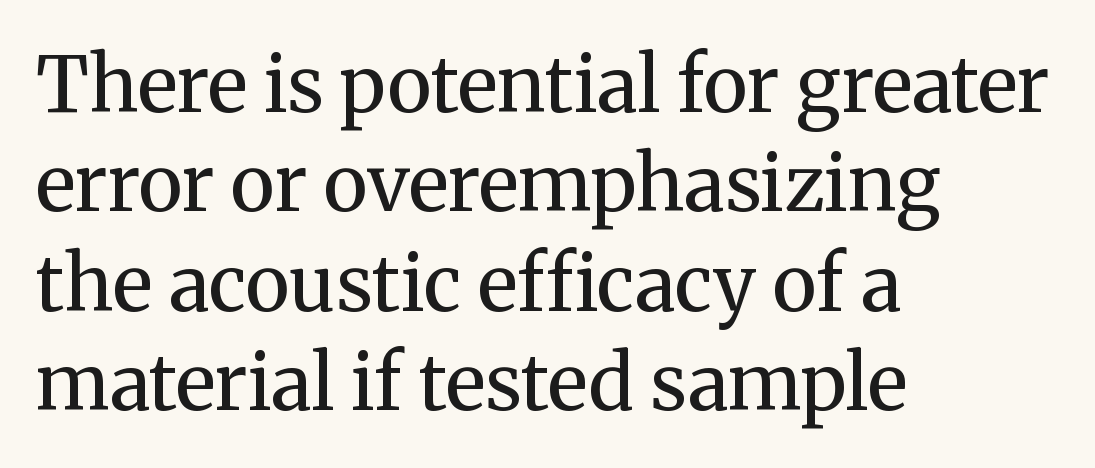
Q: Is the text bold? A: No.
Q: Is the text italic (slanted)? A: No, it is upright.
Q: Is the typeface a serif or a sans-serif typeface? A: Serif.
Q: Is the text underlined? A: No.
Q: How is the paragraph aligned? A: Left-aligned.
Q: Is the spacing between letters normal or unusually wide? A: Normal.
Q: Is the spacing between lines tight, normal or loose? A: Normal.
Q: Width (condensed, normal, or wide)? A: Normal.
Q: Stroke contrast? A: Medium.
Q: x-height? A: Medium.
Q: Monospaced? A: No.
